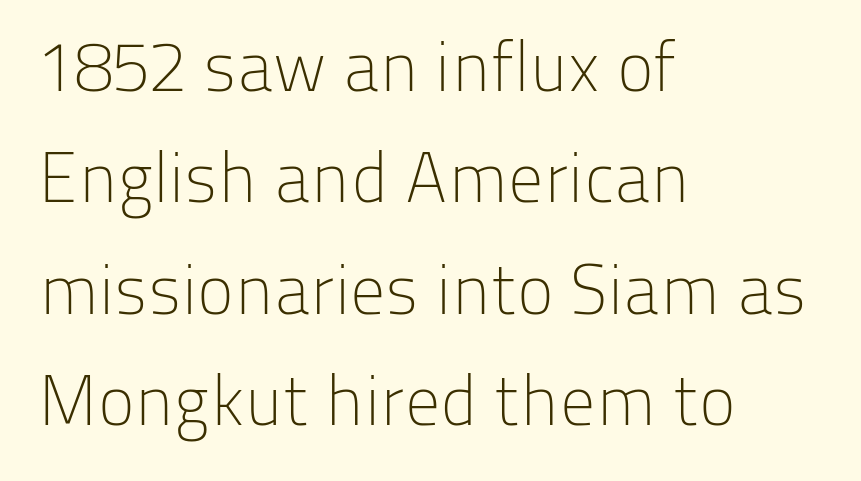
{"serif": "no", "italic": "no", "bold": "no", "weight": "light", "width": "normal", "stroke_contrast": "low", "x_height": "medium", "monospaced": "no", "underline": "no", "align": "left", "line_spacing": "normal", "line_spacing_ratio": 1.59, "letter_spacing": "normal", "letter_spacing_em": 0.0, "glyph_px": 70}
